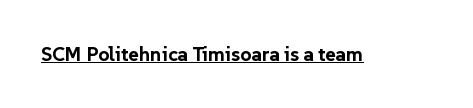
Q: Is the text bold? A: Yes.
Q: Is the text italic (slanted)? A: No, it is upright.
Q: Is the text underlined? A: Yes.
Q: Is the spacing between letters normal or unusually wide? A: Normal.
